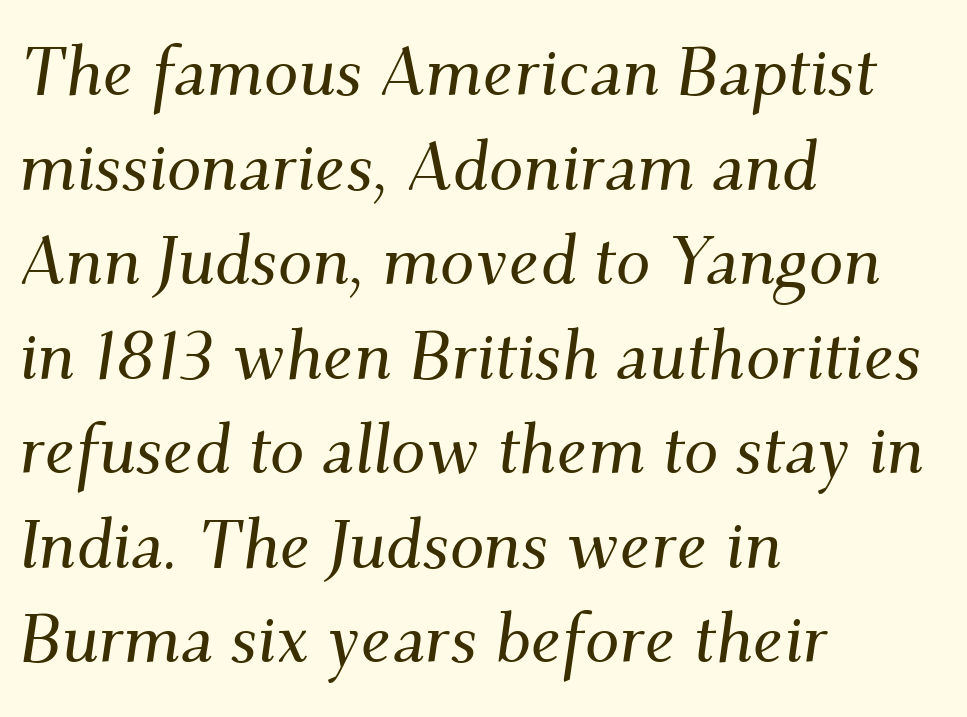
Regarding serifs, this sample has them. Quick note: underline off. Would a proofreader flag this as italicized? Yes. The block of text has a typical density, with ordinary space between rows. The setting favours the left margin, as ordinary paragraphs usually do.
